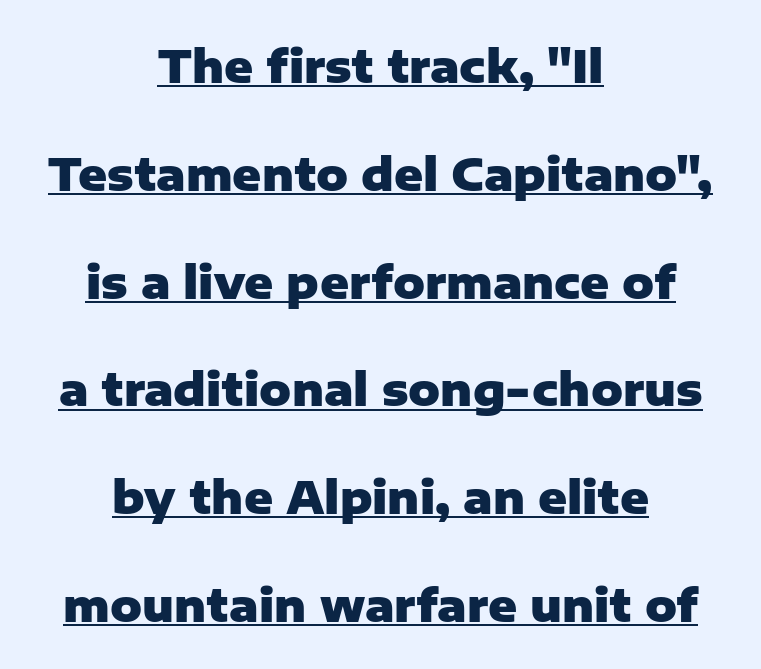
The image shows 44 px heavy sans-serif type, upright; set centered, loose line spacing (2.45x), normal letter spacing, underlined; low stroke contrast and a medium x-height.
